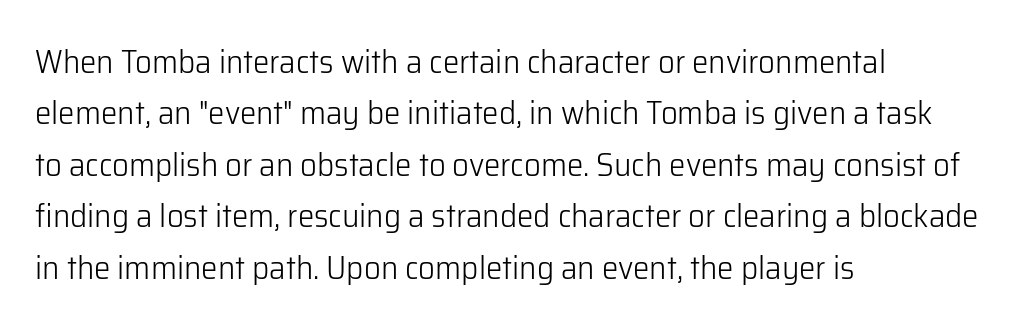
Q: Is the text bold? A: No.
Q: Is the text italic (slanted)? A: No, it is upright.
Q: Is the typeface a serif or a sans-serif typeface? A: Sans-serif.
Q: Is the text underlined? A: No.
Q: How is the paragraph aligned? A: Left-aligned.
Q: Is the spacing between letters normal or unusually wide? A: Normal.
Q: Is the spacing between lines tight, normal or loose? A: Normal.
Q: Width (condensed, normal, or wide)? A: Normal.
Q: Stroke contrast? A: Low.
Q: x-height? A: Medium.
Q: Monospaced? A: No.
